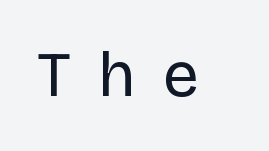
The image shows 63 px regular-weight sans-serif type, upright; set unusually wide letter spacing (+0.43 em), not underlined; low stroke contrast and a large x-height.
